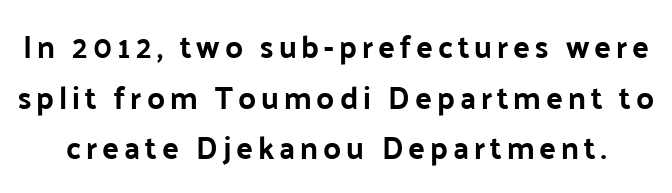
Q: Is the text bold? A: Yes.
Q: Is the text italic (slanted)? A: No, it is upright.
Q: Is the typeface a serif or a sans-serif typeface? A: Sans-serif.
Q: Is the text underlined? A: No.
Q: Is the spacing between lines tight, normal or loose? A: Normal.
Q: Width (condensed, normal, or wide)? A: Normal.
Q: Stroke contrast? A: Low.
Q: x-height? A: Medium.
Q: Monospaced? A: No.
